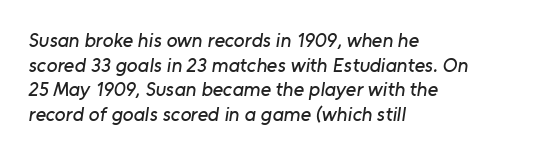
The image shows 20 px text type; set left-aligned, line spacing 1.23x, normal letter spacing, not underlined.
